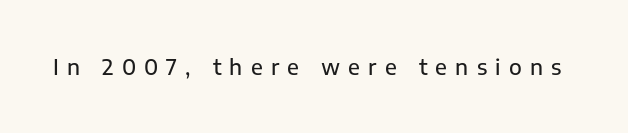
{"italic": "no", "underline": "no", "letter_spacing": "wide", "letter_spacing_em": 0.39, "glyph_px": 21}
